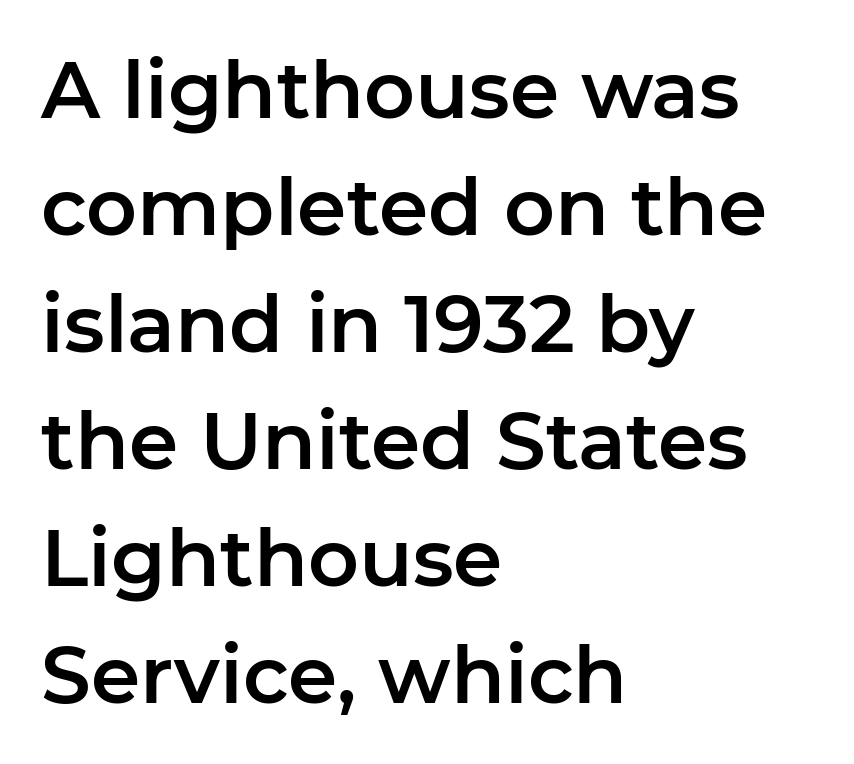
Q: Is the text italic (slanted)? A: No, it is upright.
Q: Is the typeface a serif or a sans-serif typeface? A: Sans-serif.
Q: Is the text underlined? A: No.
Q: How is the paragraph aligned? A: Left-aligned.
Q: Is the spacing between letters normal or unusually wide? A: Normal.
Q: Is the spacing between lines tight, normal or loose? A: Normal.
Q: Width (condensed, normal, or wide)? A: Normal.
Q: Stroke contrast? A: Low.
Q: x-height? A: Medium.
Q: Monospaced? A: No.
